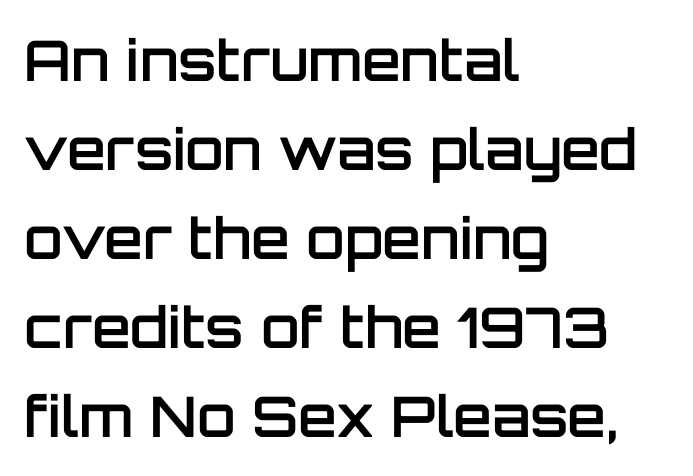
{"serif": "no", "italic": "no", "bold": "semi", "weight": "semibold", "width": "normal", "stroke_contrast": "low", "x_height": "large", "monospaced": "no", "underline": "no", "align": "left", "line_spacing": "normal", "line_spacing_ratio": 1.59, "letter_spacing": "normal", "letter_spacing_em": 0.0, "glyph_px": 56}
